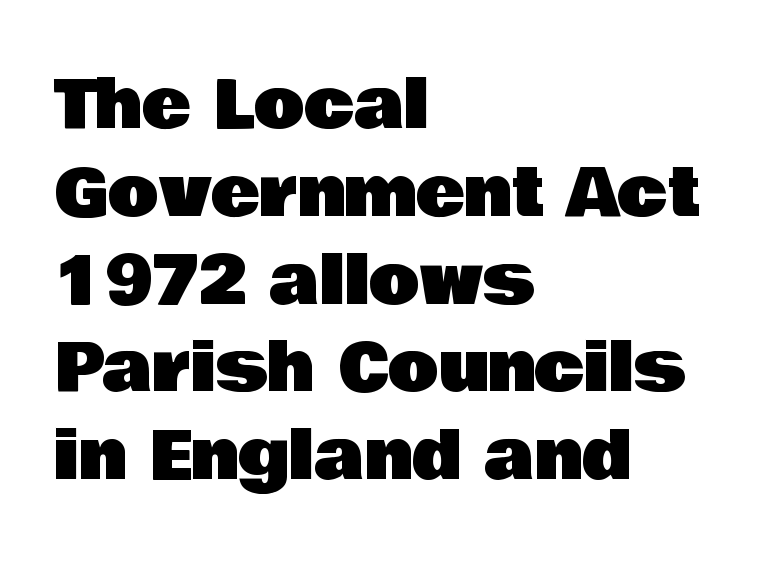
The image shows 66 px sans-serif type, upright; set left-aligned, normal line spacing (1.33x), normal letter spacing, not underlined; low stroke contrast and a large x-height.
